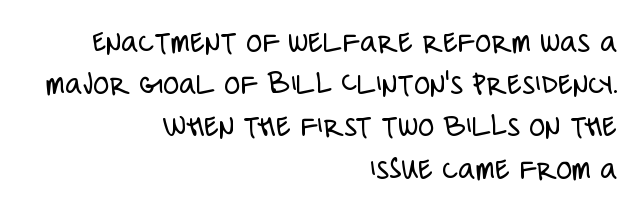
Q: Is the text bold? A: No.
Q: Is the text italic (slanted)? A: No, it is upright.
Q: Is the typeface a serif or a sans-serif typeface? A: Sans-serif.
Q: Is the text underlined? A: No.
Q: How is the paragraph aligned? A: Right-aligned.
Q: Is the spacing between letters normal or unusually wide? A: Normal.
Q: Is the spacing between lines tight, normal or loose? A: Normal.
Q: Width (condensed, normal, or wide)? A: Condensed.
Q: Stroke contrast? A: Low.
Q: x-height? A: Large.
Q: Monospaced? A: No.
